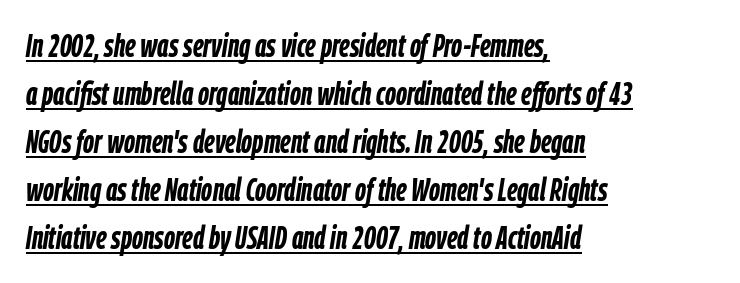
{"italic": "yes", "lean": "right", "slant_degrees": 9, "bold": "yes", "weight": "semibold", "width": "condensed", "stroke_contrast": "low", "x_height": "medium", "monospaced": "no", "underline": "yes", "align": "left", "line_spacing": "normal", "line_spacing_ratio": 1.5, "letter_spacing": "normal", "letter_spacing_em": 0.0, "glyph_px": 32}
